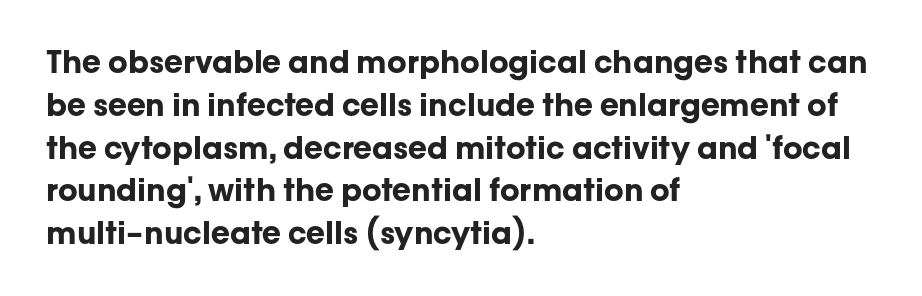
{"serif": "no", "italic": "no", "bold": "yes", "weight": "bold", "width": "normal", "stroke_contrast": "low", "x_height": "medium", "monospaced": "no", "underline": "no", "align": "left", "line_spacing": "normal", "line_spacing_ratio": 1.38, "letter_spacing": "normal", "letter_spacing_em": 0.0, "glyph_px": 31}
